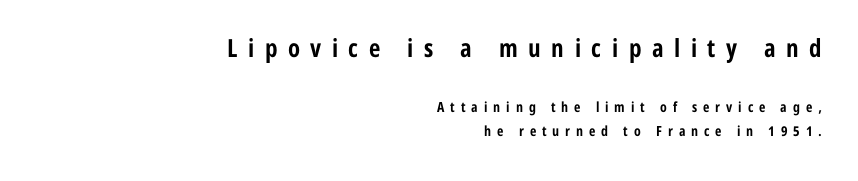
The image shows 25 px bold type, upright; set right-aligned, line spacing 1.75x, unusually wide letter spacing (+0.42 em), not underlined; the first (top) block is 1.79x larger.
